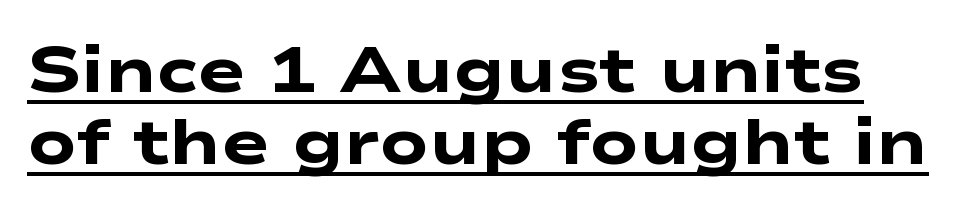
Compared with typical paragraphs, the rows here are closer together. Strong, thick strokes mark this as bold type. Note: no serifs on the glyphs. Caption: standard tracking, unaltered. Is there an underline? Yes — a line sits under the letters. Here the designer chose a conventional face with non-uniform glyph widths.
